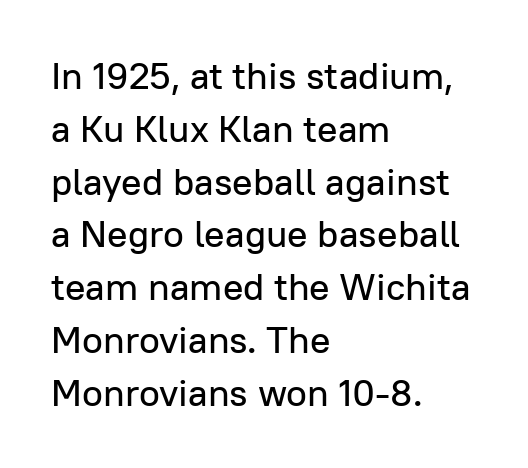
Q: Is the text italic (slanted)? A: No, it is upright.
Q: Is the typeface a serif or a sans-serif typeface? A: Sans-serif.
Q: Is the text underlined? A: No.
Q: How is the paragraph aligned? A: Left-aligned.
Q: Is the spacing between letters normal or unusually wide? A: Normal.
Q: Is the spacing between lines tight, normal or loose? A: Normal.
Q: Width (condensed, normal, or wide)? A: Normal.
Q: Stroke contrast? A: Low.
Q: x-height? A: Medium.
Q: Monospaced? A: No.
